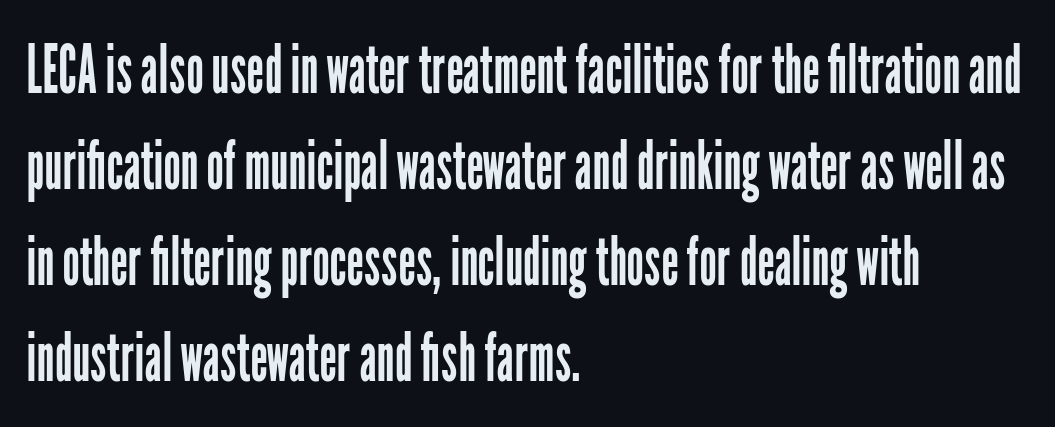
Q: Is the text bold? A: No.
Q: Is the text italic (slanted)? A: No, it is upright.
Q: Is the typeface a serif or a sans-serif typeface? A: Sans-serif.
Q: Is the text underlined? A: No.
Q: How is the paragraph aligned? A: Left-aligned.
Q: Is the spacing between letters normal or unusually wide? A: Normal.
Q: Is the spacing between lines tight, normal or loose? A: Normal.
Q: Width (condensed, normal, or wide)? A: Condensed.
Q: Stroke contrast? A: Low.
Q: x-height? A: Medium.
Q: Monospaced? A: No.
